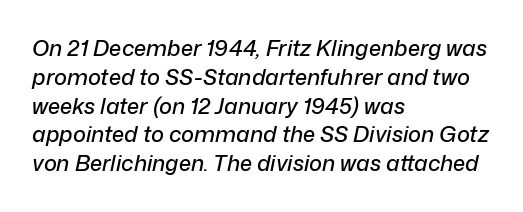
Leading matches the norm, producing a regular column. Yep, that's italic — everything's leaning. Compared with a centered layout, this one pins lines to the left instead. Underlining? Definitely not there.
